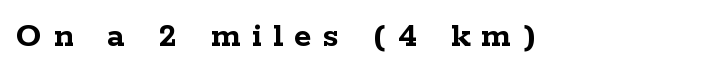
Glyph-to-glyph distance is far greater than everyday printed text. Horizontal alignment here is leftward, the default for most running prose. Descenders hang freely into open space. Italic: no, the glyphs are upright roman. Letterform terminals end in serifs throughout the passage.
